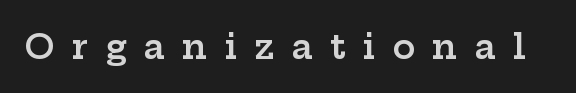
The image shows 34 px semibold, wide serif type, upright; set unusually wide letter spacing (+0.5 em), not underlined; low stroke contrast and a medium x-height.
